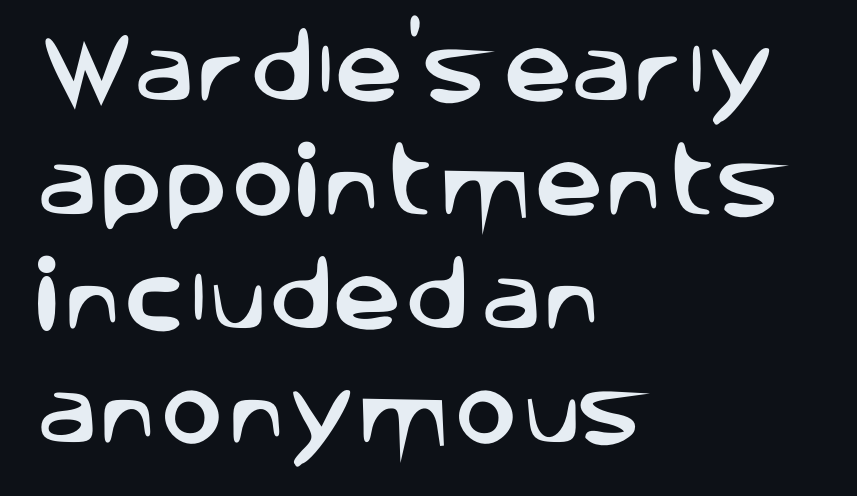
Q: Is the text italic (slanted)? A: No, it is upright.
Q: Is the typeface a serif or a sans-serif typeface? A: Sans-serif.
Q: Is the text underlined? A: No.
Q: How is the paragraph aligned? A: Left-aligned.
Q: Is the spacing between letters normal or unusually wide? A: Normal.
Q: Is the spacing between lines tight, normal or loose? A: Normal.
Q: Width (condensed, normal, or wide)? A: Normal.
Q: Stroke contrast? A: Low.
Q: x-height? A: Large.
Q: Monospaced? A: No.
